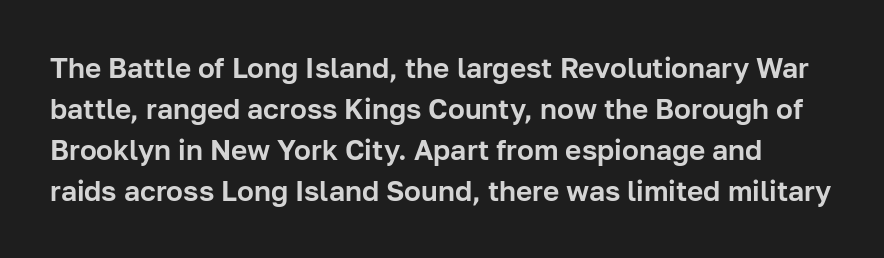
The image shows 28 px sans-serif type, upright; set normal line spacing (1.46x), normal letter spacing, not underlined; low stroke contrast and a medium x-height.
